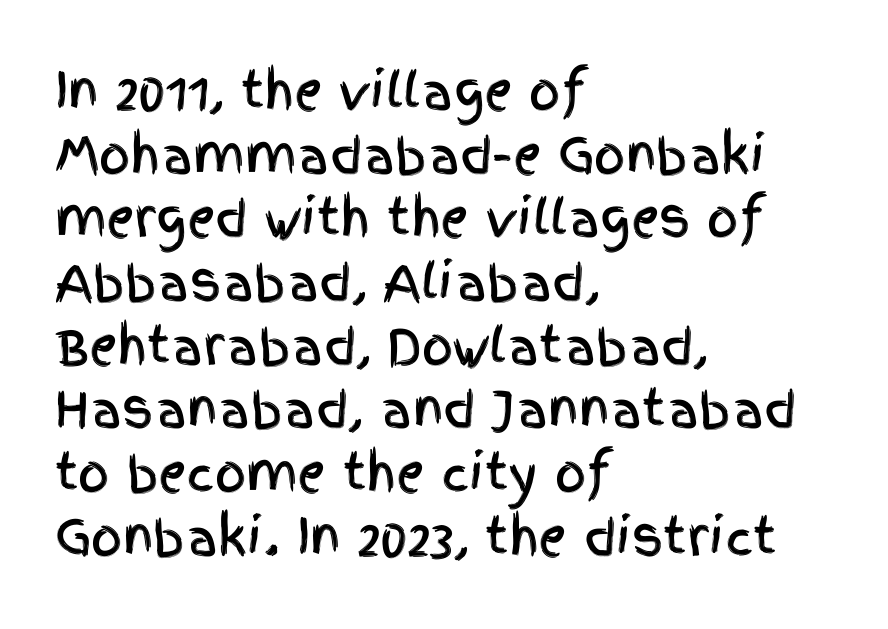
Q: Is the text italic (slanted)? A: No, it is upright.
Q: Is the typeface a serif or a sans-serif typeface? A: Sans-serif.
Q: Is the text underlined? A: No.
Q: How is the paragraph aligned? A: Left-aligned.
Q: Is the spacing between letters normal or unusually wide? A: Normal.
Q: Is the spacing between lines tight, normal or loose? A: Normal.
Q: Width (condensed, normal, or wide)? A: Condensed.
Q: x-height? A: Large.
Q: Monospaced? A: No.
